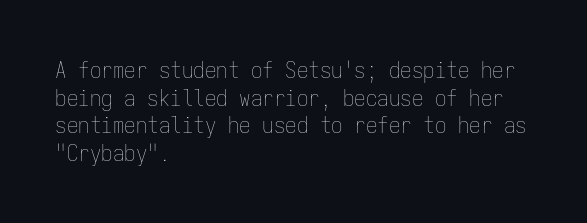
Q: Is the text bold? A: No.
Q: Is the text italic (slanted)? A: No, it is upright.
Q: Is the text underlined? A: No.
Q: How is the paragraph aligned? A: Left-aligned.
Q: Is the spacing between letters normal or unusually wide? A: Normal.
